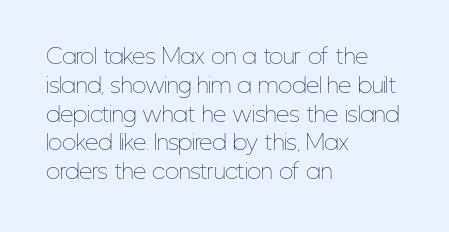
Q: Is the text bold? A: No.
Q: Is the text italic (slanted)? A: No, it is upright.
Q: Is the text underlined? A: No.
Q: How is the paragraph aligned? A: Left-aligned.
Q: Is the spacing between letters normal or unusually wide? A: Normal.
Q: Is the spacing between lines tight, normal or loose? A: Normal.
